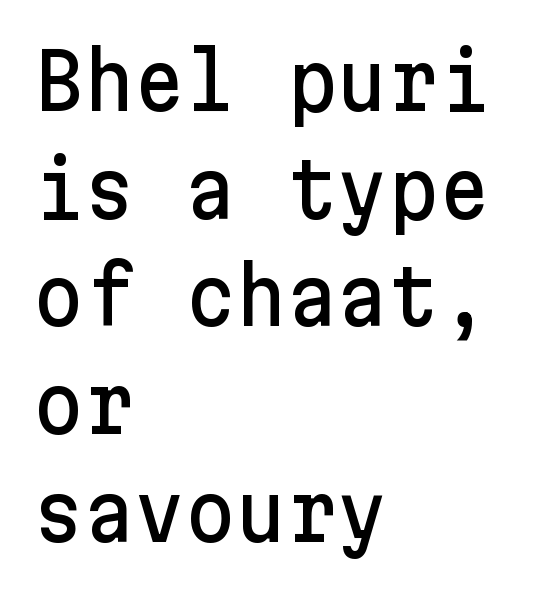
This rendering leaves character spacing at its baseline value. These lines are set flush left with a ragged right edge. Examine the stroke ends and you'll find no serifs. The gap between lines stays unmarked.
